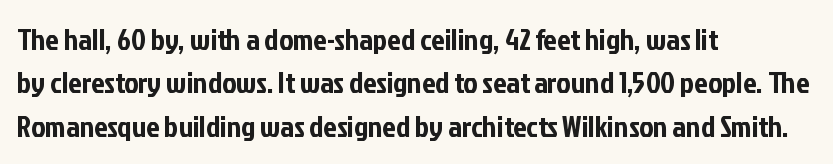
Q: Is the text italic (slanted)? A: No, it is upright.
Q: Is the typeface a serif or a sans-serif typeface? A: Sans-serif.
Q: Is the text underlined? A: No.
Q: How is the paragraph aligned? A: Left-aligned.
Q: Is the spacing between letters normal or unusually wide? A: Normal.
Q: Is the spacing between lines tight, normal or loose? A: Normal.
Q: Width (condensed, normal, or wide)? A: Condensed.
Q: Stroke contrast? A: Low.
Q: x-height? A: Medium.
Q: Monospaced? A: No.
